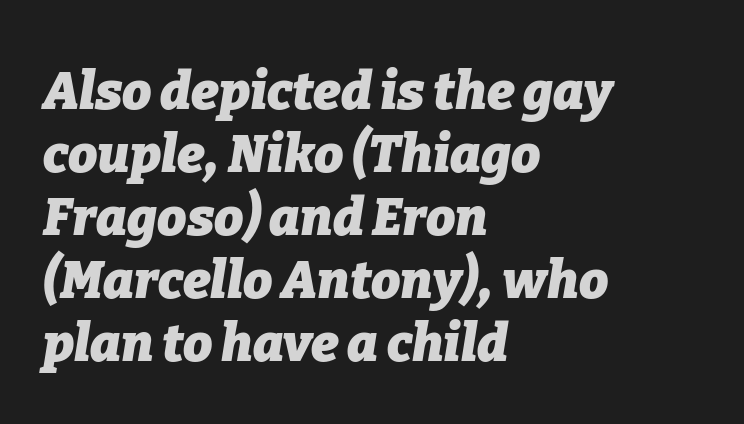
The image shows 52 px heavy type, italic (leaning right); set left-aligned, line spacing 1.21x, normal letter spacing, not underlined; low stroke contrast and a medium x-height.
